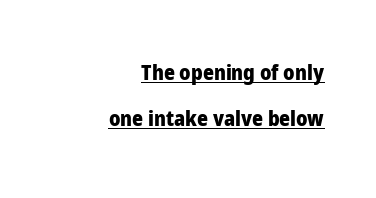
The image shows 21 px bold type, upright; set right-aligned, loose line spacing (2.2x), normal letter spacing, underlined.
